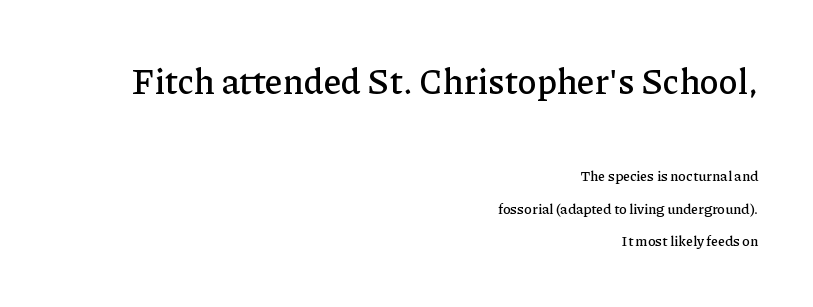
To sum up the face: it has serifs. Between these two stacked blocks, the higher one wins on size. The words here are not underlined. The axis of the letterforms is exactly vertical. You could not count columns in this text — the font is proportionally spaced.
